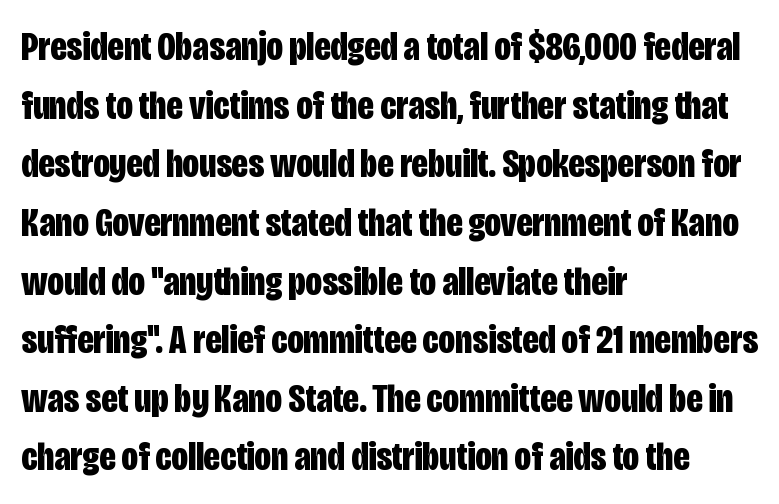
This rendering features lettering with no underline. Note: no serifs on the glyphs. The type is set solid horizontally, with unmodified tracking. A typesetter would call this leading conventional body-copy spacing. Reading down the block, your eye returns to a fixed left position each line.
